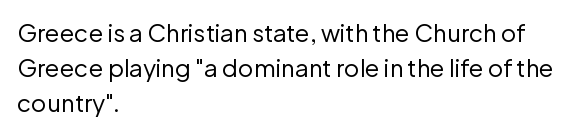
Q: Is the text bold? A: No.
Q: Is the text italic (slanted)? A: No, it is upright.
Q: Is the text underlined? A: No.
Q: How is the paragraph aligned? A: Left-aligned.
Q: Is the spacing between letters normal or unusually wide? A: Normal.
Q: Is the spacing between lines tight, normal or loose? A: Normal.
